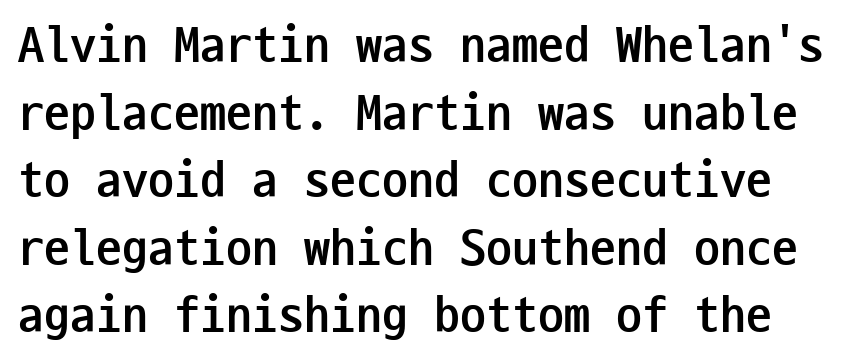
{"serif": "no", "italic": "no", "bold": "yes", "weight": "semibold", "width": "condensed", "stroke_contrast": "low", "x_height": "medium", "monospaced": "yes", "underline": "no", "line_spacing": "normal", "line_spacing_ratio": 1.3, "letter_spacing": "normal", "letter_spacing_em": 0.0, "glyph_px": 52}
